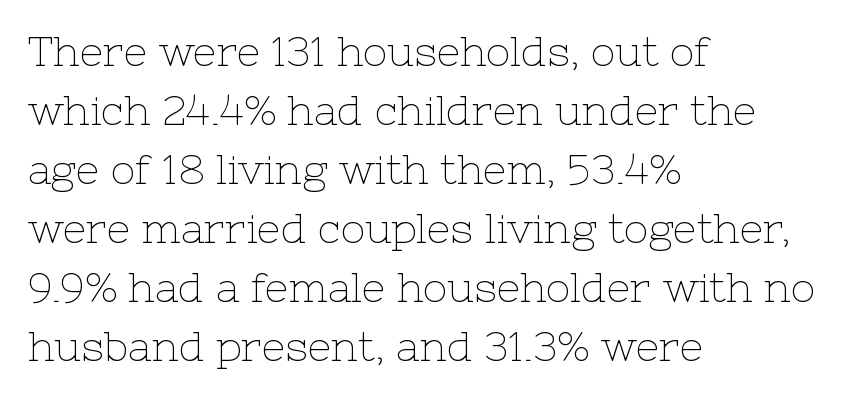
Q: Is the text bold? A: No.
Q: Is the text italic (slanted)? A: No, it is upright.
Q: Is the typeface a serif or a sans-serif typeface? A: Serif.
Q: Is the text underlined? A: No.
Q: How is the paragraph aligned? A: Left-aligned.
Q: Is the spacing between letters normal or unusually wide? A: Normal.
Q: Is the spacing between lines tight, normal or loose? A: Normal.
Q: Width (condensed, normal, or wide)? A: Normal.
Q: Stroke contrast? A: Low.
Q: x-height? A: Medium.
Q: Monospaced? A: No.
